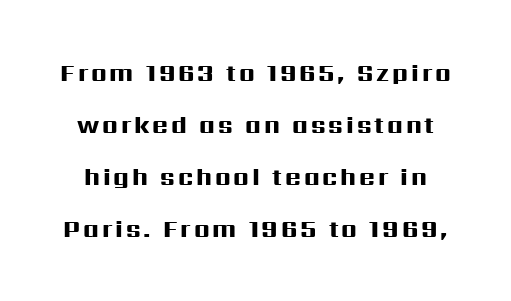
Q: Is the text bold? A: Yes.
Q: Is the text italic (slanted)? A: No, it is upright.
Q: Is the text underlined? A: No.
Q: Is the spacing between lines tight, normal or loose? A: Loose.
